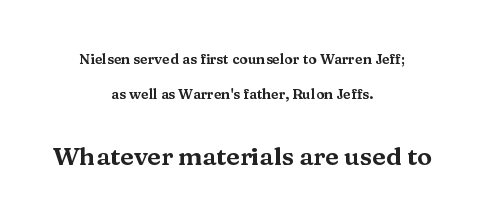
Tracking value appears to be zero — textbook default spacing. Any mark beneath the type? The region is blank. Typeset on center — no edge is straight. When letters stand straight like this, we call the style roman or upright. Caption: upper text group reduced, lower text group enlarged.
